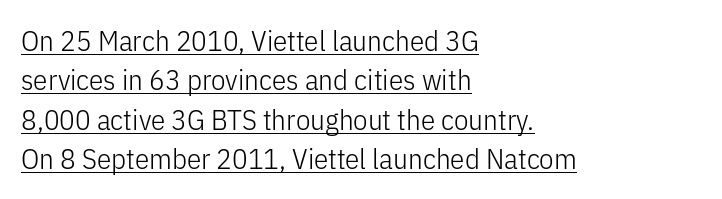
Q: Is the text bold? A: No.
Q: Is the text italic (slanted)? A: No, it is upright.
Q: Is the typeface a serif or a sans-serif typeface? A: Sans-serif.
Q: Is the text underlined? A: Yes.
Q: How is the paragraph aligned? A: Left-aligned.
Q: Is the spacing between letters normal or unusually wide? A: Normal.
Q: Is the spacing between lines tight, normal or loose? A: Normal.
Q: Width (condensed, normal, or wide)? A: Condensed.
Q: Stroke contrast? A: Low.
Q: x-height? A: Medium.
Q: Monospaced? A: No.
